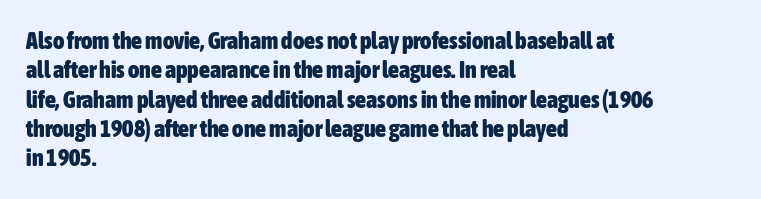
Q: Is the text bold? A: Yes.
Q: Is the text italic (slanted)? A: No, it is upright.
Q: Is the text underlined? A: No.
Q: How is the paragraph aligned? A: Left-aligned.
Q: Is the spacing between letters normal or unusually wide? A: Normal.
